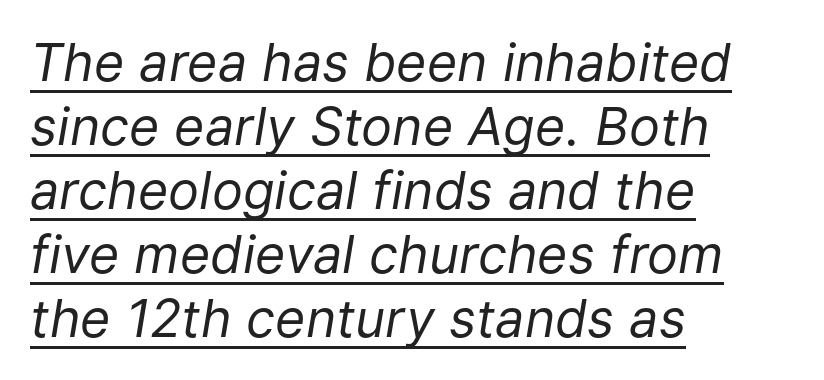
Q: Is the text bold? A: No.
Q: Is the text italic (slanted)? A: Yes, it leans right by about 9 degrees.
Q: Is the text underlined? A: Yes.
Q: How is the paragraph aligned? A: Left-aligned.
Q: Is the spacing between letters normal or unusually wide? A: Normal.
Q: Width (condensed, normal, or wide)? A: Normal.
Q: Stroke contrast? A: Low.
Q: x-height? A: Medium.
Q: Monospaced? A: No.
